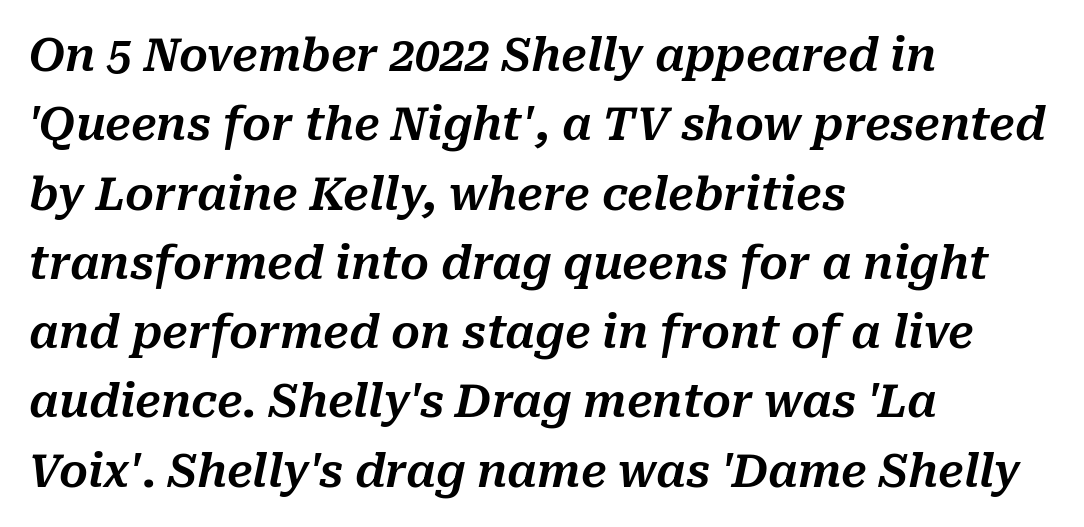
{"italic": "yes", "lean": "right", "slant_degrees": 10, "width": "normal", "stroke_contrast": "medium", "x_height": "medium", "monospaced": "no", "underline": "no", "align": "left", "line_spacing": "normal", "line_spacing_ratio": 1.54, "letter_spacing": "normal", "letter_spacing_em": 0.0, "glyph_px": 45}
